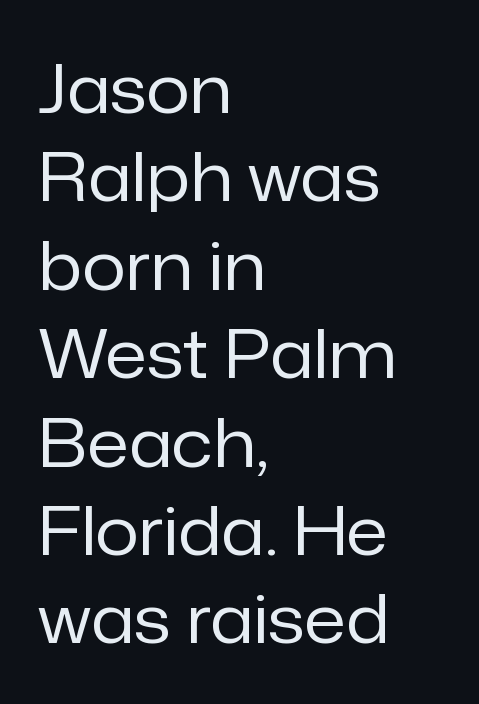
{"serif": "no", "italic": "no", "bold": "no", "weight": "regular", "width": "normal", "stroke_contrast": "low", "x_height": "medium", "monospaced": "no", "underline": "no", "align": "left", "line_spacing": "normal", "line_spacing_ratio": 1.3, "letter_spacing": "normal", "letter_spacing_em": 0.0, "glyph_px": 68}
